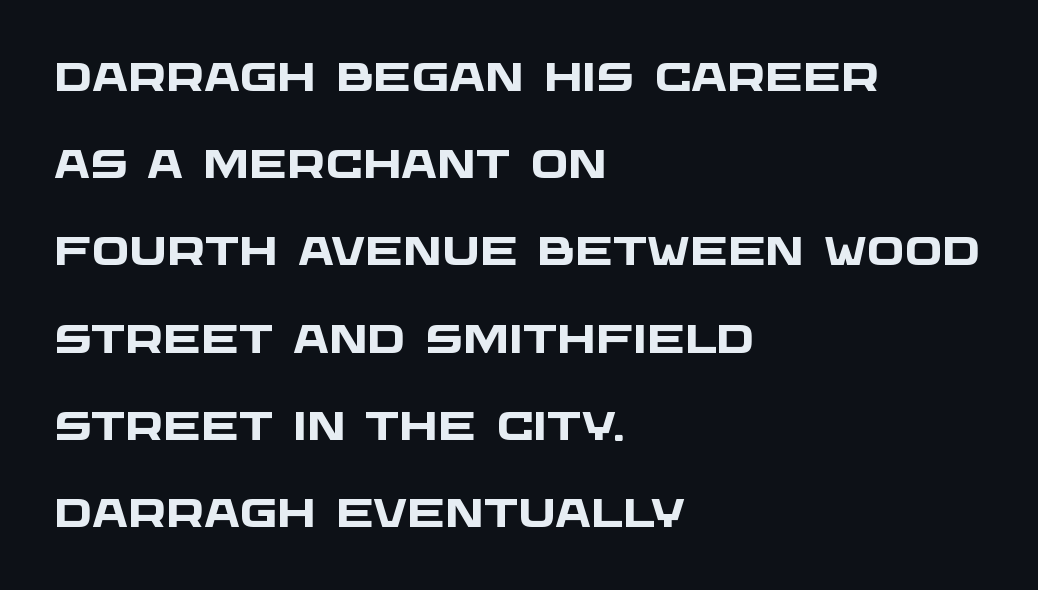
{"serif": "no", "bold": "yes", "weight": "heavy", "width": "wide", "stroke_contrast": "low", "x_height": "large", "monospaced": "no", "underline": "no", "align": "left", "line_spacing": "loose", "line_spacing_ratio": 2.18, "letter_spacing": "normal", "letter_spacing_em": 0.0, "glyph_px": 40}
